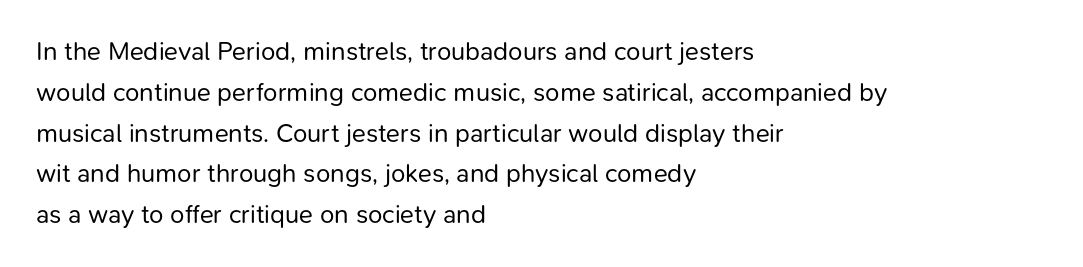
The image shows 26 px text type, upright; set left-aligned, normal line spacing (1.57x), normal letter spacing, not underlined.
